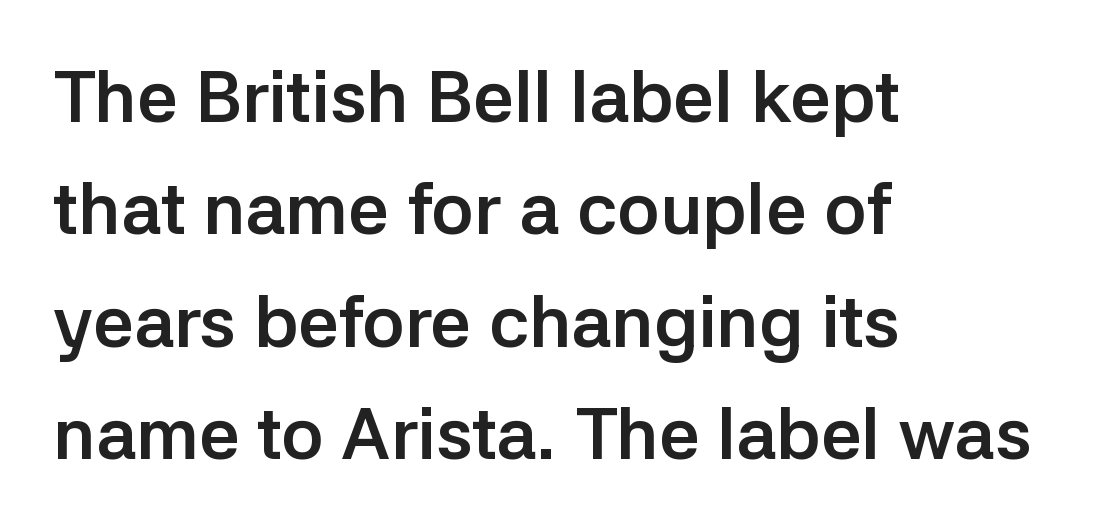
Visually the block forms a straight wall on the left and a jagged coastline on the right. Tracking value appears to be zero — textbook default spacing. Evenly set lines give the paragraph a standard silhouette. Typographically, this falls in the sans-serif category.
